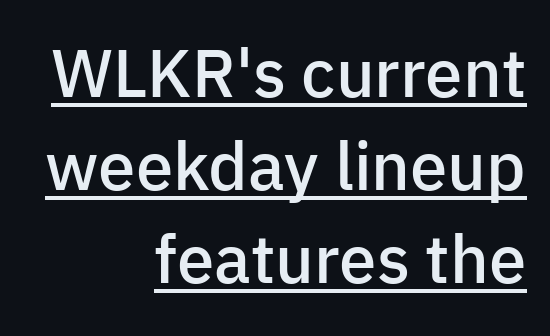
Its strokes are somewhat broadened, the hallmark of semibold type. Standard letterfit; no display-style spreading of the glyphs. Vertical spacing — default. Teacher's note: observe the even right margin — that is flush-right alignment.
